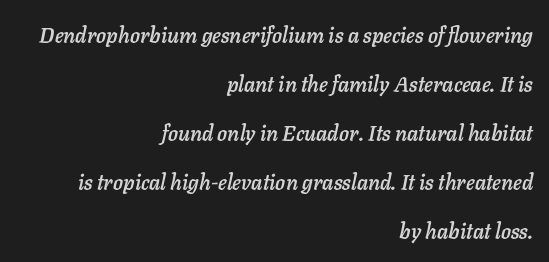
{"italic": "yes", "lean": "right", "slant_degrees": 11, "underline": "no", "align": "right", "line_spacing": "loose", "line_spacing_ratio": 2.33, "letter_spacing": "normal", "letter_spacing_em": 0.0, "glyph_px": 21}
